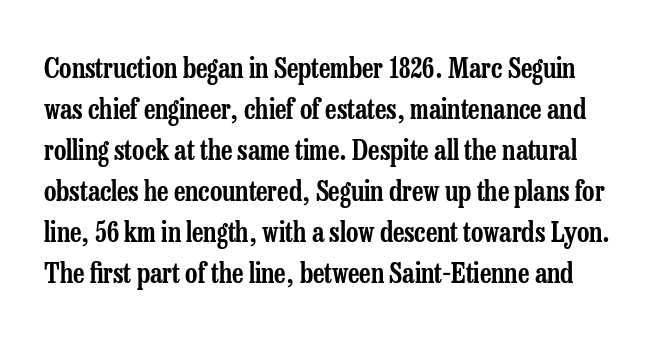
The rendering keeps characters at their native spacing. The lines sit at an ordinary, default distance from one another. The space directly below the letters is spotless. The typography opts for an upright posture over an oblique one.
